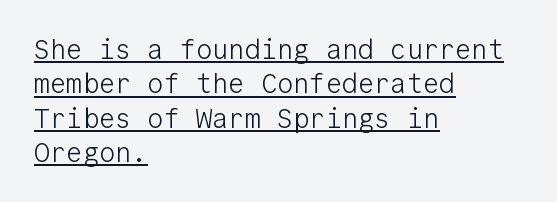
Q: Is the text bold? A: No.
Q: Is the text italic (slanted)? A: No, it is upright.
Q: Is the text underlined? A: Yes.
Q: How is the paragraph aligned? A: Left-aligned.
Q: Is the spacing between letters normal or unusually wide? A: Normal.
Q: Is the spacing between lines tight, normal or loose? A: Normal.
